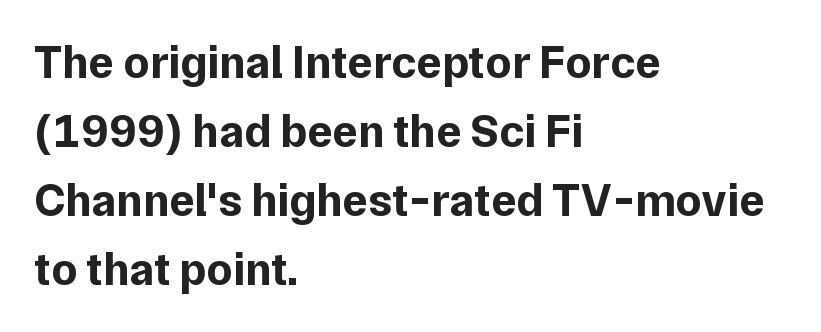
Q: Is the text bold? A: Yes.
Q: Is the text italic (slanted)? A: No, it is upright.
Q: Is the typeface a serif or a sans-serif typeface? A: Sans-serif.
Q: Is the text underlined? A: No.
Q: How is the paragraph aligned? A: Left-aligned.
Q: Is the spacing between letters normal or unusually wide? A: Normal.
Q: Is the spacing between lines tight, normal or loose? A: Normal.
Q: Width (condensed, normal, or wide)? A: Normal.
Q: Stroke contrast? A: Low.
Q: x-height? A: Medium.
Q: Monospaced? A: No.
